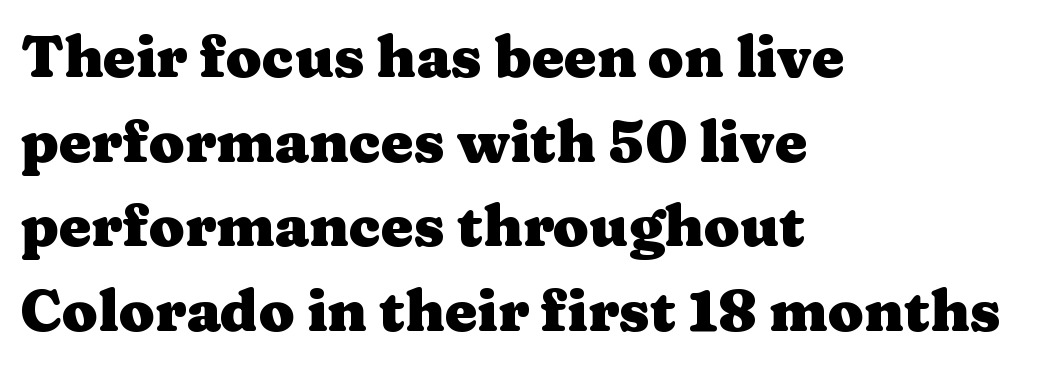
The image shows 58 px heavy, wide serif type, upright; set left-aligned, normal line spacing (1.46x), normal letter spacing, not underlined; medium stroke contrast and a medium x-height.
